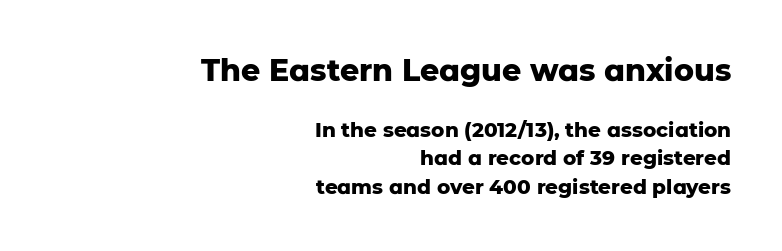
The image shows 30 px heavy sans-serif type, upright; set right-aligned, normal line spacing (1.41x), normal letter spacing, not underlined; the first (top) block is 1.5x larger; low stroke contrast and a medium x-height.
